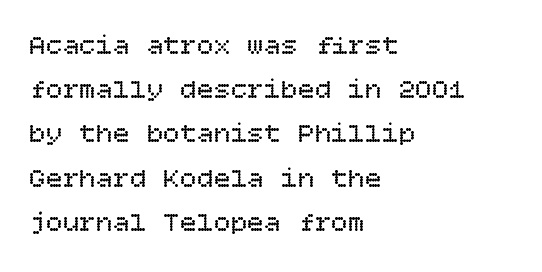
Q: Is the text bold? A: No.
Q: Is the text italic (slanted)? A: No, it is upright.
Q: Is the text underlined? A: No.
Q: How is the paragraph aligned? A: Left-aligned.
Q: Is the spacing between letters normal or unusually wide? A: Normal.
Q: Is the spacing between lines tight, normal or loose? A: Normal.
Q: Width (condensed, normal, or wide)? A: Normal.
Q: Stroke contrast? A: Low.
Q: x-height? A: Large.
